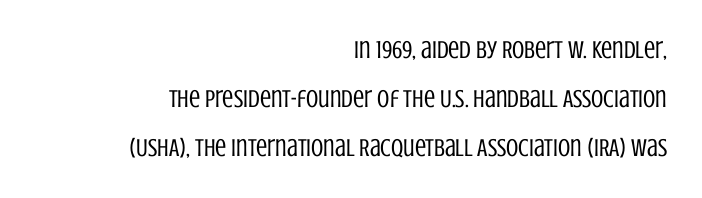
The letters stand straight up with perfectly vertical stems. This rendering leaves character spacing at its baseline value. The rendering anchors every line to the right-hand side. Beneath every word, the page is bare.
